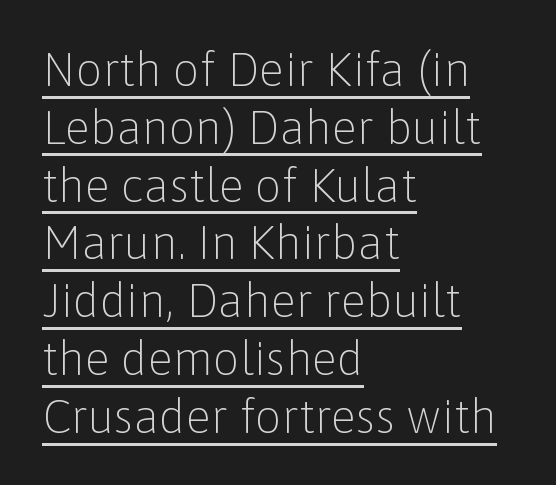
Alignment: flush left. Nothing unusual about the tracking: characters are spaced as the font intends. The lettering is marked with a stroke running underneath it. Is this a fixed-width face? No — the glyphs have proportional, varying widths. Nope, not italic — everything's standing straight. The passage shown is typeset with a sans-serif family.
